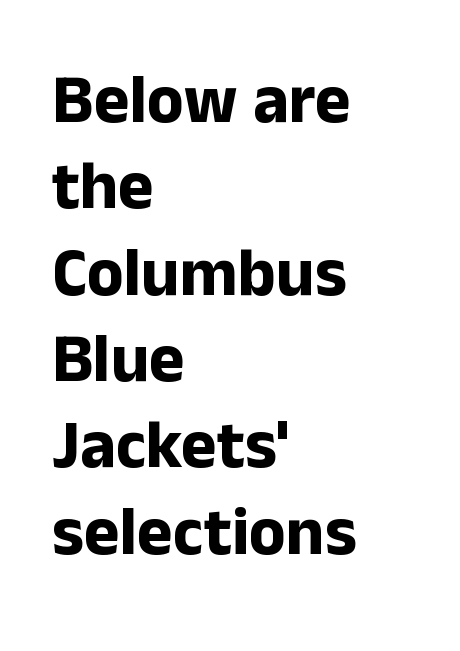
Q: Is the text bold? A: Yes.
Q: Is the text italic (slanted)? A: No, it is upright.
Q: Is the typeface a serif or a sans-serif typeface? A: Sans-serif.
Q: Is the text underlined? A: No.
Q: How is the paragraph aligned? A: Left-aligned.
Q: Is the spacing between letters normal or unusually wide? A: Normal.
Q: Is the spacing between lines tight, normal or loose? A: Normal.
Q: Width (condensed, normal, or wide)? A: Normal.
Q: Stroke contrast? A: Low.
Q: x-height? A: Medium.
Q: Monospaced? A: No.
